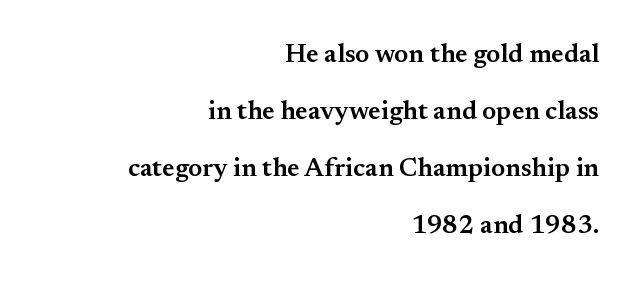
The type sits square on the baseline with zero lean. Descender tails drop into unmarked territory. The letters are semibold — heavier than regular but short of a full bold. Which margin do the lines hug? The right one — the left edge is uneven. A typesetter would call this zero additional tracking. The lines are spread far apart with generous leading.
